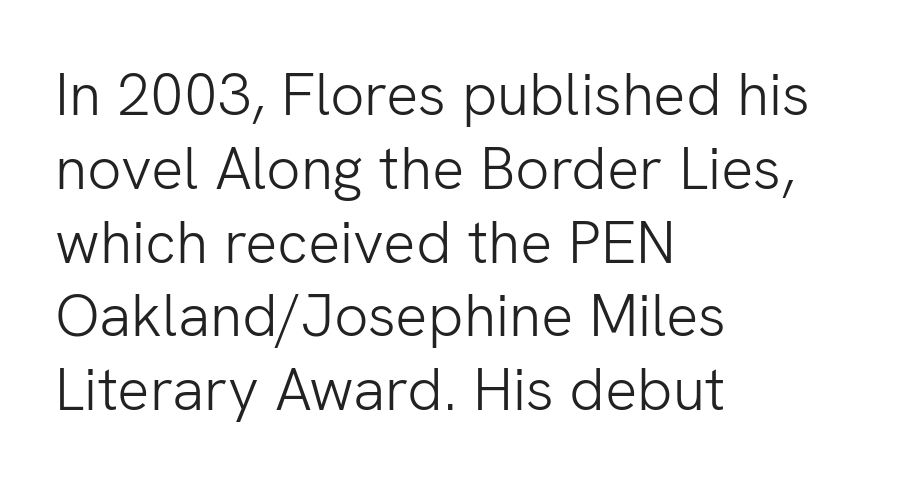
The image shows 60 px light sans-serif type, upright; set left-aligned, line spacing 1.23x, normal letter spacing, not underlined; low stroke contrast and a medium x-height.
